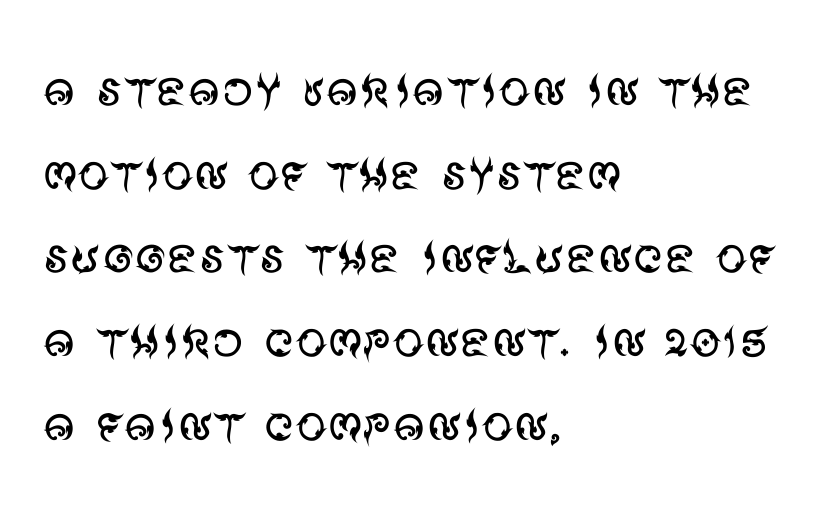
{"serif": "no", "italic": "no", "bold": "no", "weight": "regular", "width": "normal", "stroke_contrast": "medium", "x_height": "large", "monospaced": "no", "underline": "no", "align": "left", "line_spacing": "normal", "line_spacing_ratio": 1.35, "letter_spacing": "normal", "letter_spacing_em": 0.0, "glyph_px": 62}
